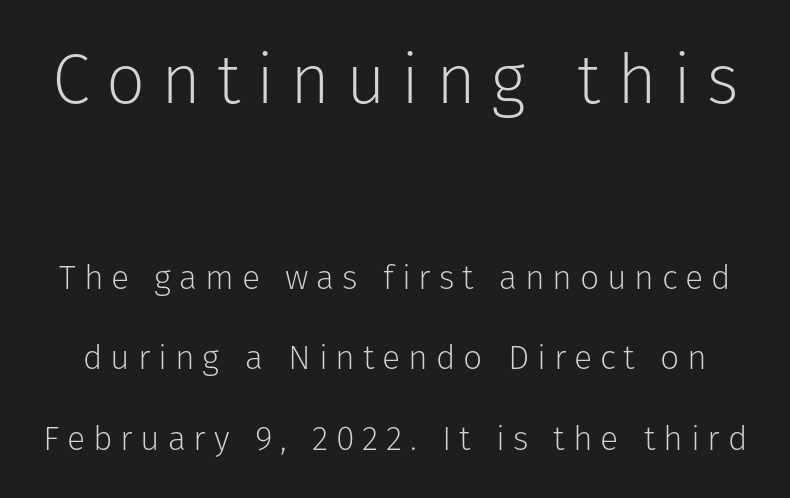
The image shows 69 px light sans-serif type, upright; set loose line spacing (2.37x), unusually wide letter spacing (+0.23 em), not underlined; the first (top) block is 2.03x larger; low stroke contrast and a medium x-height.
